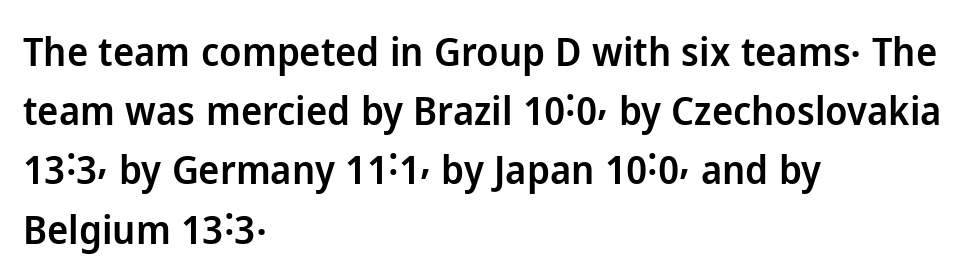
The image shows 40 px semibold sans-serif type, upright; set left-aligned, normal line spacing (1.48x), normal letter spacing, not underlined; low stroke contrast and a medium x-height.
